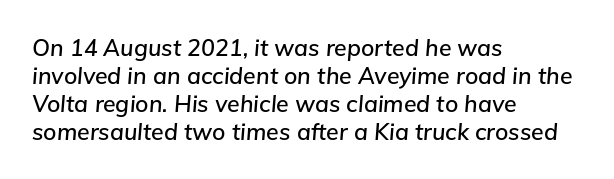
{"italic": "yes", "lean": "right", "slant_degrees": 5, "underline": "no", "align": "left", "line_spacing_ratio": 1.22, "letter_spacing": "normal", "letter_spacing_em": 0.0, "glyph_px": 23}
